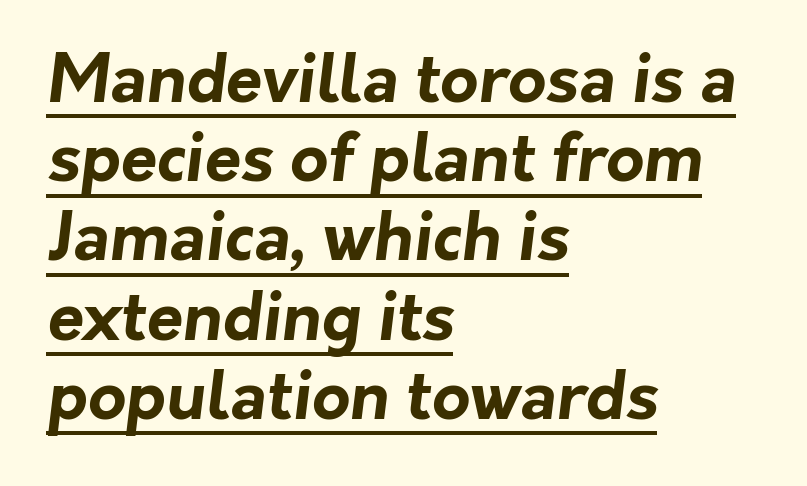
The image shows 66 px bold sans-serif type; set left-aligned, line spacing 1.2x, normal letter spacing, underlined; low stroke contrast and a medium x-height.
